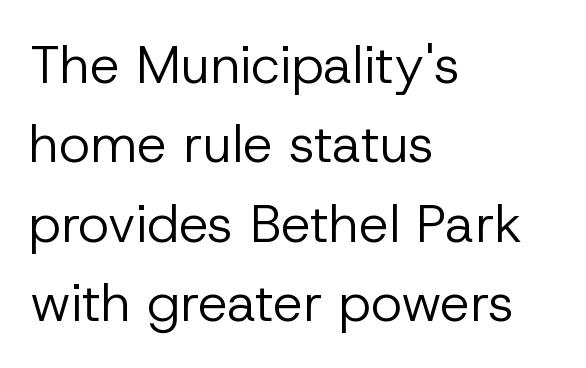
{"serif": "no", "italic": "no", "bold": "no", "weight": "regular", "width": "normal", "stroke_contrast": "low", "x_height": "medium", "monospaced": "no", "underline": "no", "align": "left", "line_spacing": "normal", "line_spacing_ratio": 1.5, "letter_spacing": "normal", "letter_spacing_em": 0.0, "glyph_px": 53}
